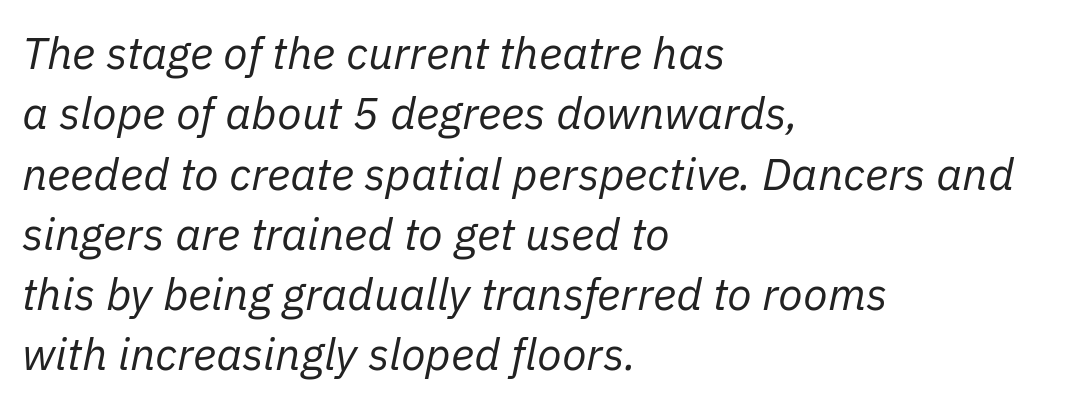
Q: Is the text bold? A: No.
Q: Is the text italic (slanted)? A: Yes, it leans right by about 11 degrees.
Q: Is the text underlined? A: No.
Q: How is the paragraph aligned? A: Left-aligned.
Q: Is the spacing between letters normal or unusually wide? A: Normal.
Q: Is the spacing between lines tight, normal or loose? A: Normal.
Q: Width (condensed, normal, or wide)? A: Normal.
Q: Stroke contrast? A: Low.
Q: x-height? A: Medium.
Q: Monospaced? A: No.
